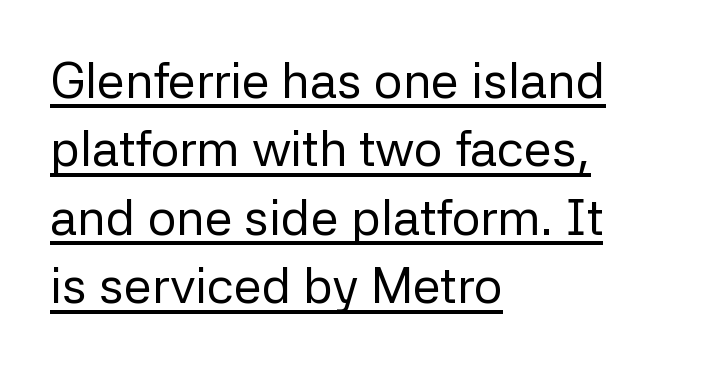
{"serif": "no", "italic": "no", "bold": "no", "weight": "regular", "width": "normal", "stroke_contrast": "low", "x_height": "medium", "monospaced": "no", "underline": "yes", "align": "left", "line_spacing": "normal", "line_spacing_ratio": 1.37, "letter_spacing": "normal", "letter_spacing_em": 0.0, "glyph_px": 50}
